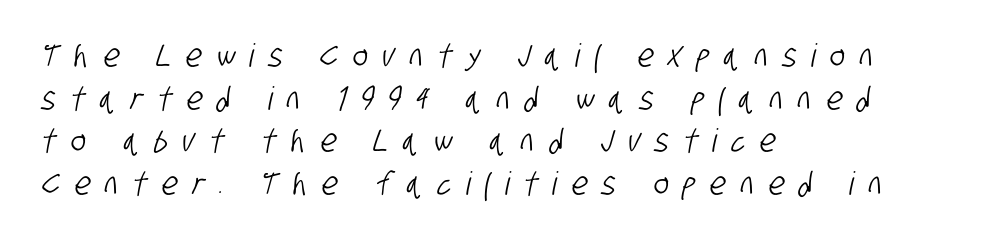
{"serif": "no", "width": "condensed", "stroke_contrast": "low", "x_height": "large", "monospaced": "no", "underline": "no", "align": "left", "line_spacing": "normal", "line_spacing_ratio": 1.33, "letter_spacing": "wide", "letter_spacing_em": 0.46, "glyph_px": 32}
